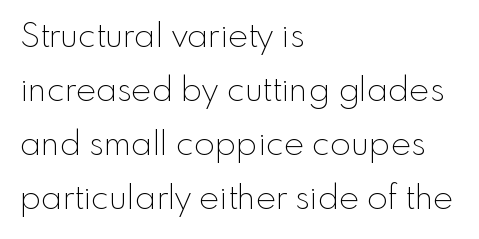
{"serif": "no", "italic": "no", "bold": "no", "weight": "thin", "width": "normal", "x_height": "small", "monospaced": "no", "underline": "no", "align": "left", "line_spacing": "normal", "line_spacing_ratio": 1.59, "letter_spacing": "normal", "letter_spacing_em": 0.0, "glyph_px": 34}
